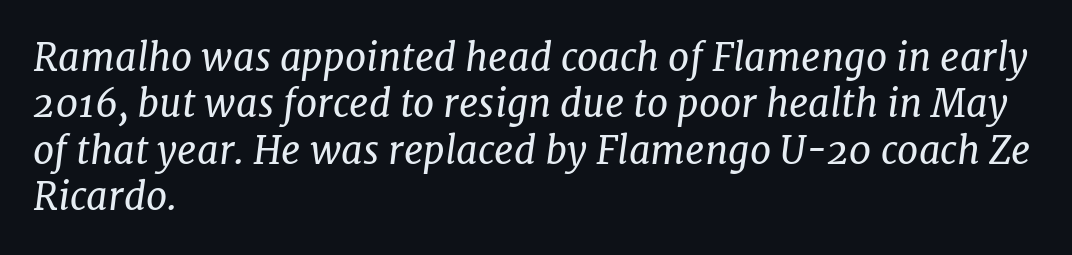
{"serif": "yes", "italic": "yes", "lean": "right", "slant_degrees": 7, "bold": "no", "weight": "regular", "width": "normal", "stroke_contrast": "low", "x_height": "medium", "monospaced": "no", "underline": "no", "align": "left", "line_spacing_ratio": 1.22, "letter_spacing": "normal", "letter_spacing_em": 0.0, "glyph_px": 38}
